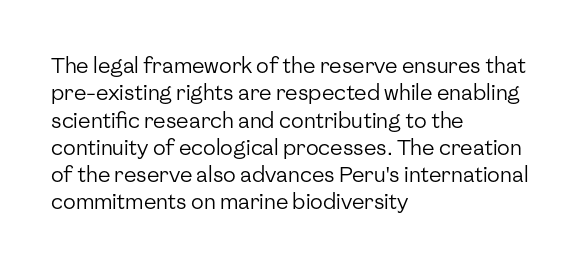
Q: Is the text bold? A: No.
Q: Is the text italic (slanted)? A: No, it is upright.
Q: Is the text underlined? A: No.
Q: How is the paragraph aligned? A: Left-aligned.
Q: Is the spacing between letters normal or unusually wide? A: Normal.
Q: Is the spacing between lines tight, normal or loose? A: Normal.
